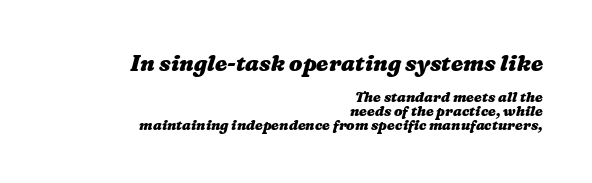
The image shows 22 px bold type; set right-aligned, tight line spacing (0.98x), normal letter spacing, not underlined; the first (top) block is 1.57x larger.
